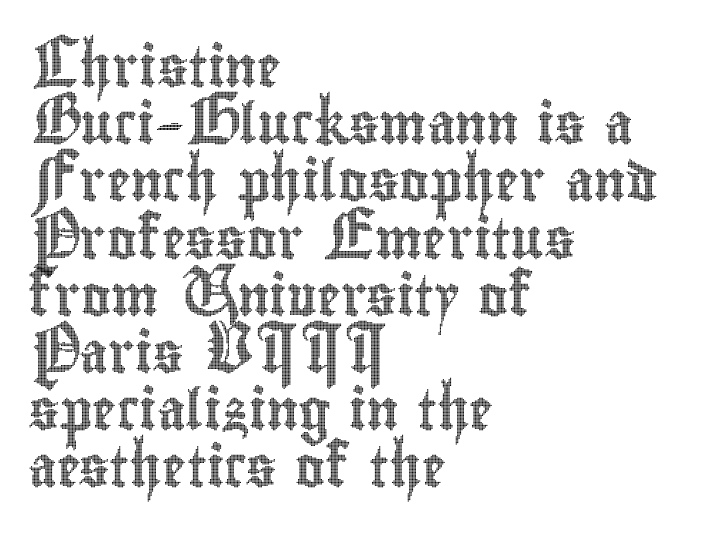
Q: Is the text italic (slanted)? A: No, it is upright.
Q: Is the text underlined? A: No.
Q: How is the paragraph aligned? A: Left-aligned.
Q: Is the spacing between letters normal or unusually wide? A: Normal.
Q: Is the spacing between lines tight, normal or loose? A: Normal.
Q: Width (condensed, normal, or wide)? A: Condensed.
Q: x-height? A: Small.
Q: Monospaced? A: No.
